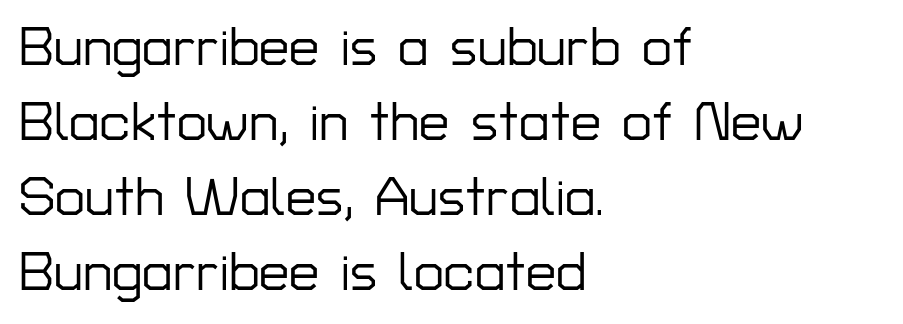
The image shows 54 px sans-serif type, upright; set left-aligned, normal line spacing (1.39x), normal letter spacing, not underlined; low stroke contrast and a medium x-height.
